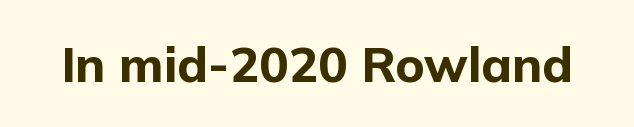
{"serif": "no", "italic": "no", "bold": "yes", "weight": "bold", "width": "normal", "stroke_contrast": "low", "x_height": "medium", "monospaced": "no", "underline": "no", "letter_spacing": "normal", "letter_spacing_em": 0.0, "glyph_px": 49}
